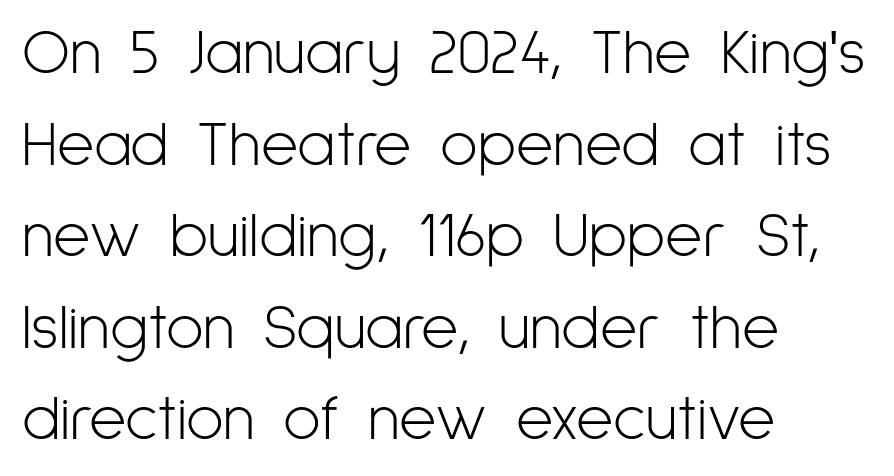
{"serif": "no", "italic": "no", "bold": "no", "weight": "light", "width": "condensed", "stroke_contrast": "low", "x_height": "medium", "monospaced": "no", "underline": "no", "align": "left", "line_spacing": "normal", "line_spacing_ratio": 1.43, "letter_spacing": "normal", "letter_spacing_em": 0.0, "glyph_px": 64}
